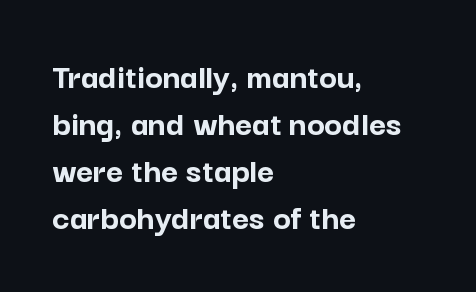
The image shows 37 px semibold sans-serif type, upright; set left-aligned, normal line spacing (1.27x), normal letter spacing, not underlined; low stroke contrast and a medium x-height.
